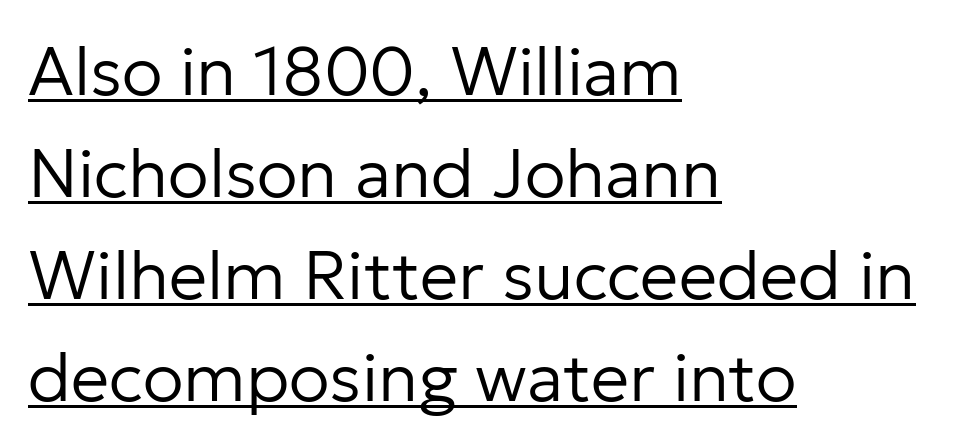
{"serif": "no", "italic": "no", "bold": "no", "weight": "regular", "width": "normal", "stroke_contrast": "low", "x_height": "medium", "monospaced": "no", "underline": "yes", "align": "left", "line_spacing": "normal", "line_spacing_ratio": 1.5, "letter_spacing": "normal", "letter_spacing_em": 0.0, "glyph_px": 68}
